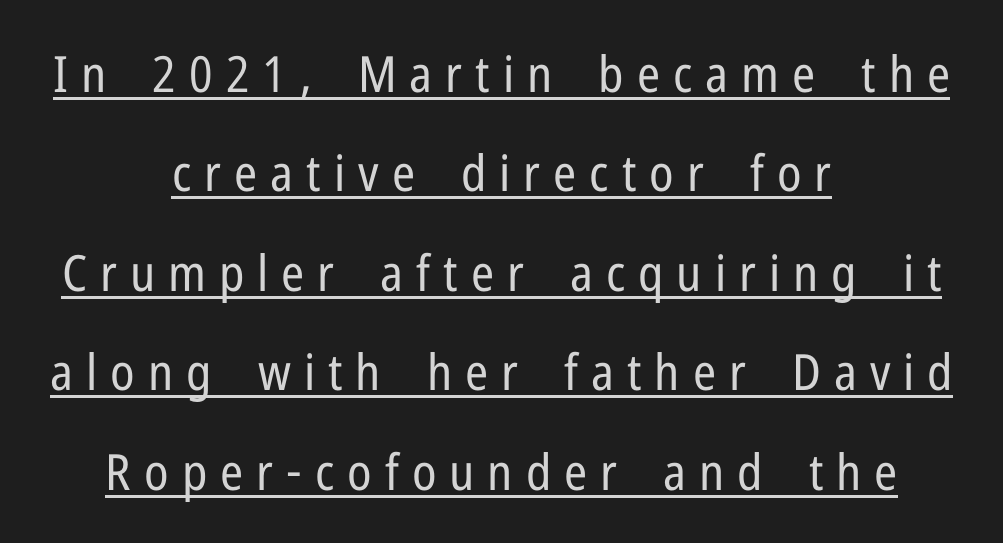
The image shows 50 px regular-weight, condensed sans-serif type, upright; set centered, loose line spacing (1.99x), unusually wide letter spacing (+0.26 em), underlined; low stroke contrast and a medium x-height.
